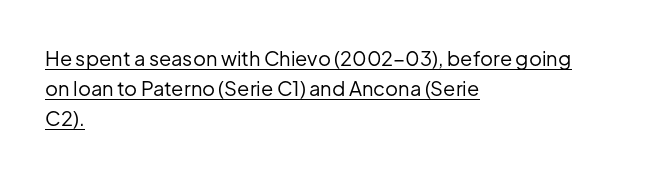
{"italic": "no", "bold": "no", "underline": "yes", "align": "left", "line_spacing": "normal", "line_spacing_ratio": 1.5, "letter_spacing": "normal", "letter_spacing_em": 0.0, "glyph_px": 20}
